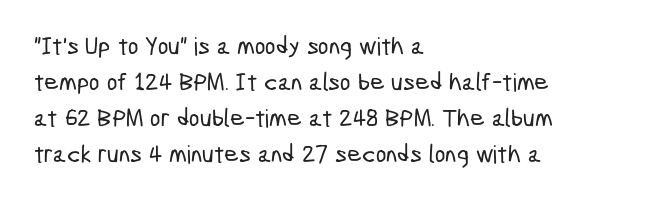
The image shows 25 px text type; set left-aligned, normal line spacing (1.44x), normal letter spacing, not underlined.
